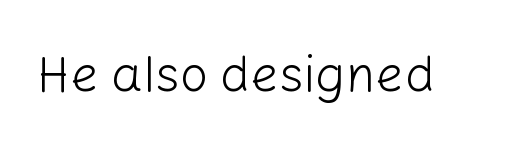
Stroke mass is kept to a normal reading level or below. Has an underline been added? It has not. This sample uses plain, unmodified letter spacing. Vertical strokes here are truly vertical.
